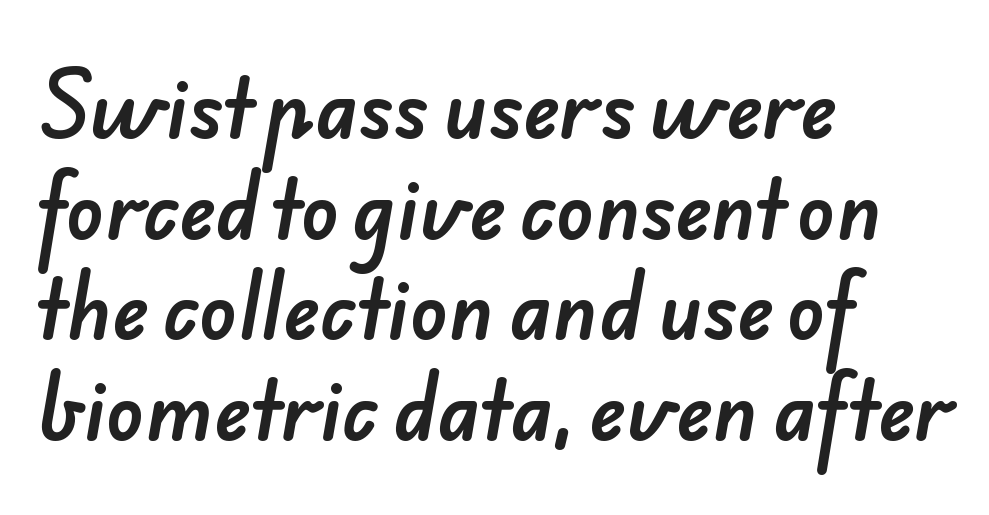
{"serif": "no", "width": "normal", "stroke_contrast": "low", "x_height": "small", "monospaced": "no", "underline": "no", "align": "left", "line_spacing": "normal", "line_spacing_ratio": 1.29, "letter_spacing": "normal", "letter_spacing_em": 0.0, "glyph_px": 78}
